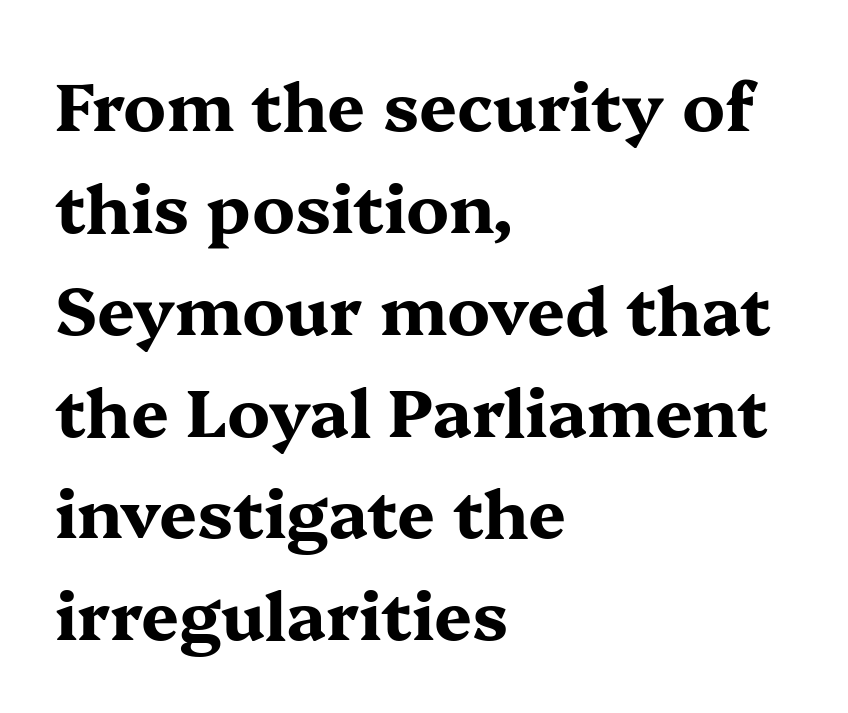
{"serif": "yes", "italic": "no", "bold": "yes", "weight": "bold", "width": "wide", "stroke_contrast": "medium", "x_height": "medium", "monospaced": "no", "underline": "no", "align": "left", "line_spacing": "normal", "line_spacing_ratio": 1.52, "letter_spacing": "normal", "letter_spacing_em": 0.0, "glyph_px": 67}
